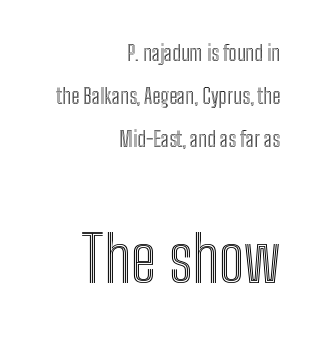
Q: Is the text italic (slanted)? A: No, it is upright.
Q: Is the text underlined? A: No.
Q: How is the paragraph aligned? A: Right-aligned.
Q: Is the spacing between letters normal or unusually wide? A: Normal.
Q: Is the spacing between lines tight, normal or loose? A: Loose.
Q: Which block of text is set in a larger size, the first (top) or the second (bottom)? A: The second (bottom) one.
Q: Width (condensed, normal, or wide)? A: Condensed.
Q: x-height? A: Medium.
Q: Monospaced? A: No.
